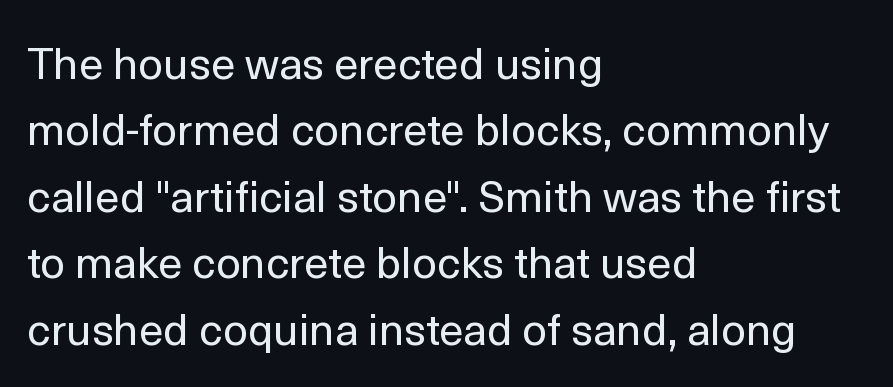
{"serif": "no", "italic": "no", "bold": "no", "weight": "regular", "width": "normal", "x_height": "medium", "monospaced": "no", "underline": "no", "align": "left", "line_spacing": "normal", "line_spacing_ratio": 1.51, "letter_spacing": "normal", "letter_spacing_em": 0.0, "glyph_px": 44}
